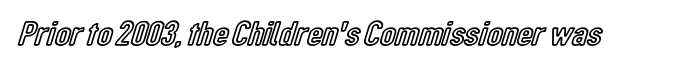
The image shows 35 px condensed type; set normal letter spacing, not underlined; a medium x-height.
